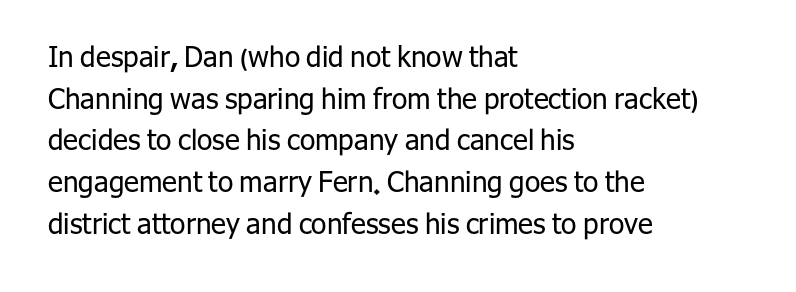
The image shows 28 px regular-weight sans-serif type, upright; set left-aligned, normal line spacing (1.49x), normal letter spacing, not underlined; low stroke contrast and a medium x-height.
